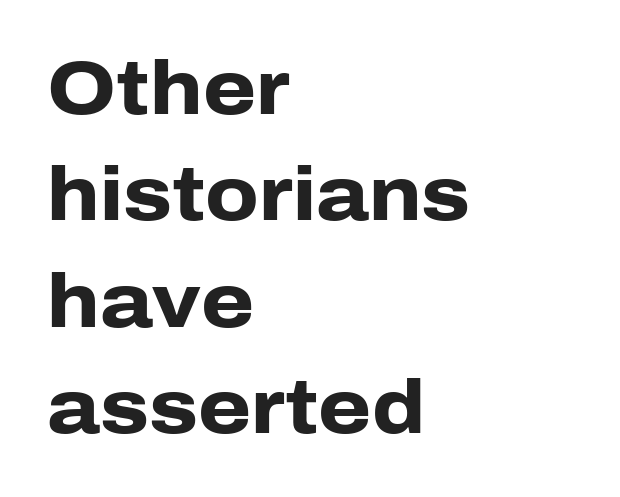
{"serif": "no", "italic": "no", "bold": "yes", "weight": "heavy", "width": "normal", "stroke_contrast": "low", "x_height": "medium", "monospaced": "no", "underline": "no", "align": "left", "line_spacing": "normal", "line_spacing_ratio": 1.4, "letter_spacing": "normal", "letter_spacing_em": 0.0, "glyph_px": 76}
